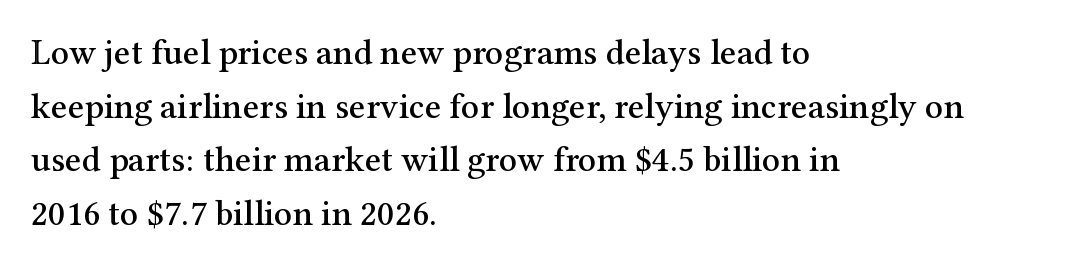
Q: Is the text italic (slanted)? A: No, it is upright.
Q: Is the typeface a serif or a sans-serif typeface? A: Serif.
Q: Is the text underlined? A: No.
Q: How is the paragraph aligned? A: Left-aligned.
Q: Is the spacing between letters normal or unusually wide? A: Normal.
Q: Is the spacing between lines tight, normal or loose? A: Normal.
Q: Width (condensed, normal, or wide)? A: Normal.
Q: Stroke contrast? A: Medium.
Q: x-height? A: Medium.
Q: Monospaced? A: No.
